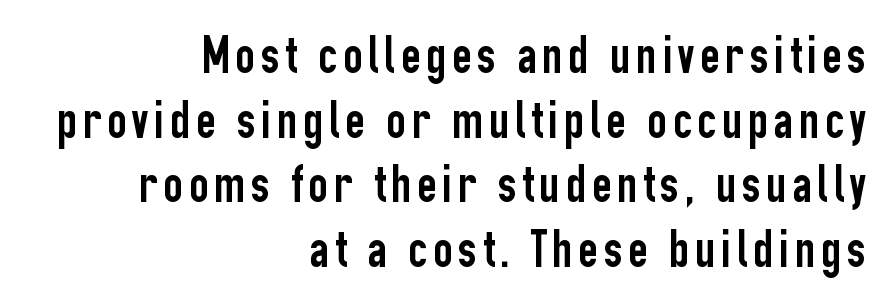
{"serif": "no", "italic": "no", "width": "condensed", "stroke_contrast": "low", "x_height": "medium", "monospaced": "no", "underline": "no", "align": "right", "line_spacing_ratio": 1.22, "glyph_px": 53}
